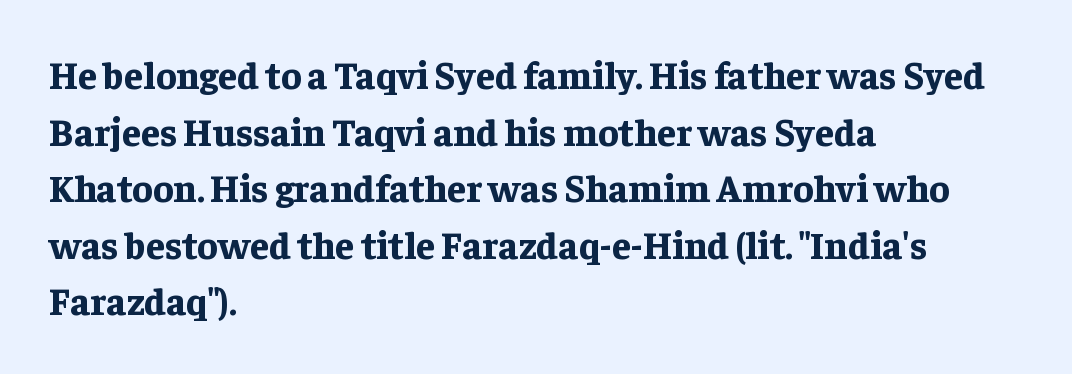
The image shows 38 px bold serif type, upright; set left-aligned, normal line spacing (1.49x), normal letter spacing, not underlined; low stroke contrast and a medium x-height.
